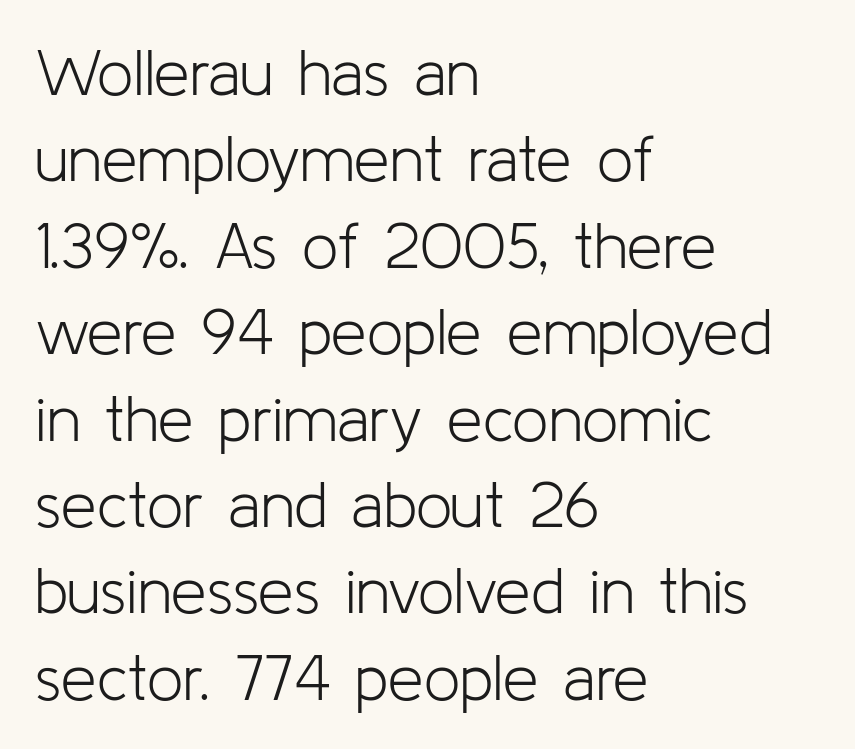
Q: Is the text bold? A: No.
Q: Is the text italic (slanted)? A: No, it is upright.
Q: Is the typeface a serif or a sans-serif typeface? A: Sans-serif.
Q: Is the text underlined? A: No.
Q: How is the paragraph aligned? A: Left-aligned.
Q: Is the spacing between letters normal or unusually wide? A: Normal.
Q: Is the spacing between lines tight, normal or loose? A: Normal.
Q: Width (condensed, normal, or wide)? A: Normal.
Q: Stroke contrast? A: Low.
Q: x-height? A: Medium.
Q: Monospaced? A: No.
